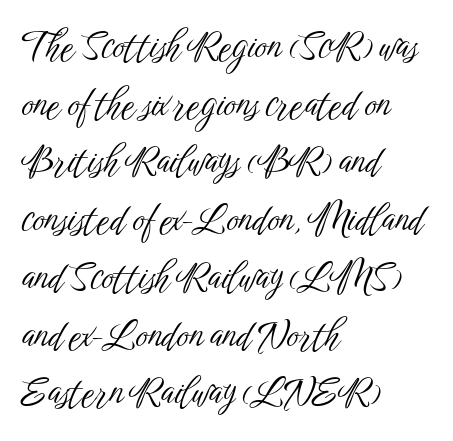
The image shows 37 px light, condensed sans-serif type; set left-aligned, normal line spacing (1.56x), normal letter spacing, not underlined; low stroke contrast and a medium x-height.
